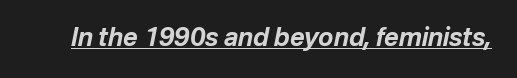
The text carries the slant typical of an italic or oblique font. Notice how thick the strokes are: this is what a full bold looks like. Observe the ordinary spacing: letters are neighbours, not strangers. Descenders here cross a horizontal rule under the line.
